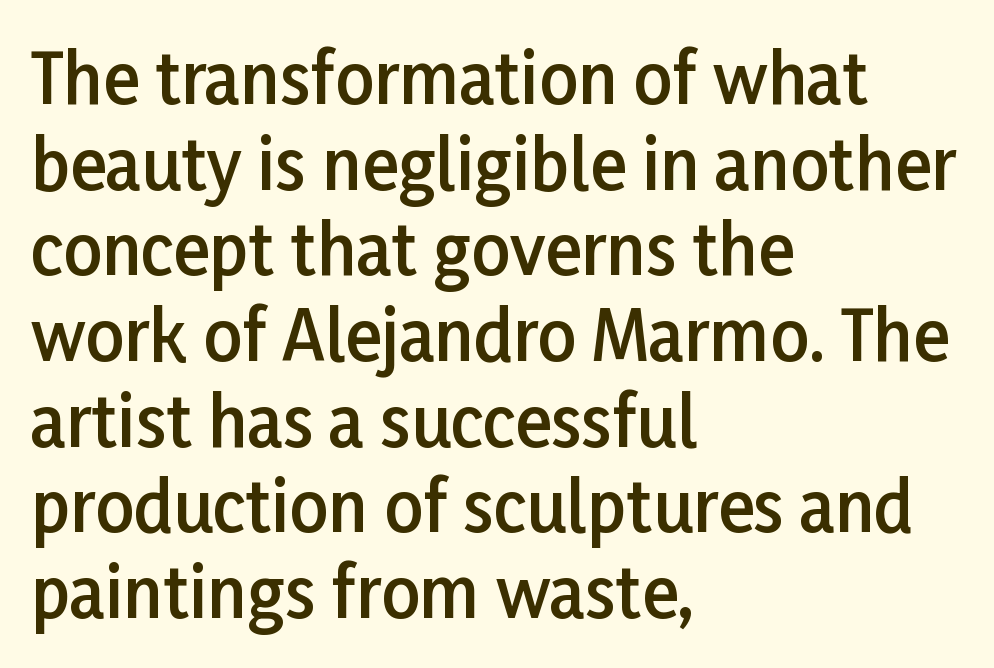
The compositor pushed each line to the left boundary. The line texture is even and compact thanks to regular tracking. Line spacing here is normal. Underline: absent. Posture: upright roman.
